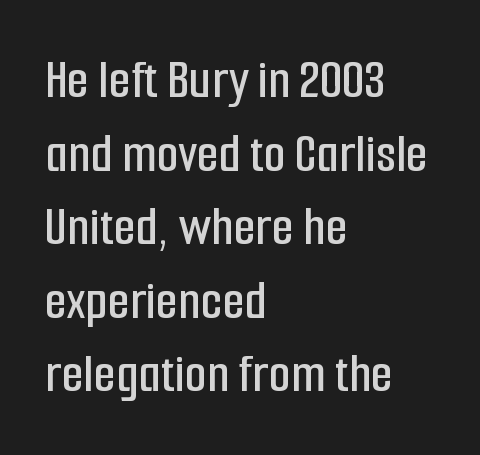
{"serif": "no", "italic": "no", "width": "condensed", "stroke_contrast": "low", "x_height": "medium", "monospaced": "no", "underline": "no", "align": "left", "line_spacing": "normal", "line_spacing_ratio": 1.29, "letter_spacing": "normal", "letter_spacing_em": 0.0, "glyph_px": 57}
